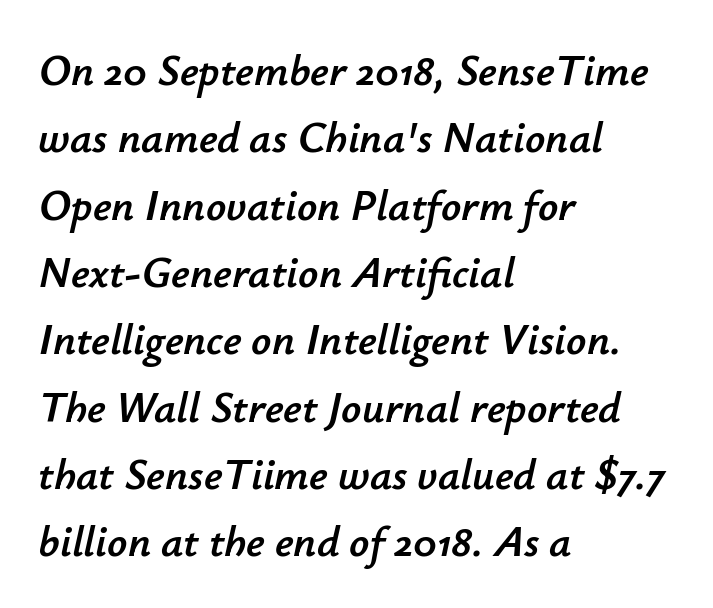
The face used here has a pronounced slope to its letters. Bare-footed words on every line. The ragged edge is on the right, which tells us the setting is flush left. The face used here is proportionally spaced, like ordinary book or web type. What's the leading like? Ordinary, nothing unusual.
